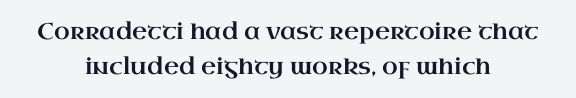
The paragraph shown floats in the horizontal middle. Students, observe: this is what conventionally led text looks like. No extra tracking has been applied to these lines. Italic: no, the glyphs are upright roman. This rendering features lettering with no underline.
